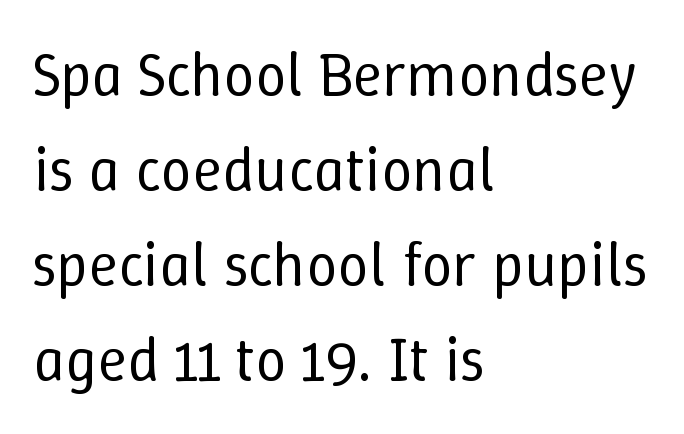
The image shows 62 px regular-weight type, upright; set left-aligned, normal line spacing (1.53x), normal letter spacing, not underlined; low stroke contrast and a medium x-height.
